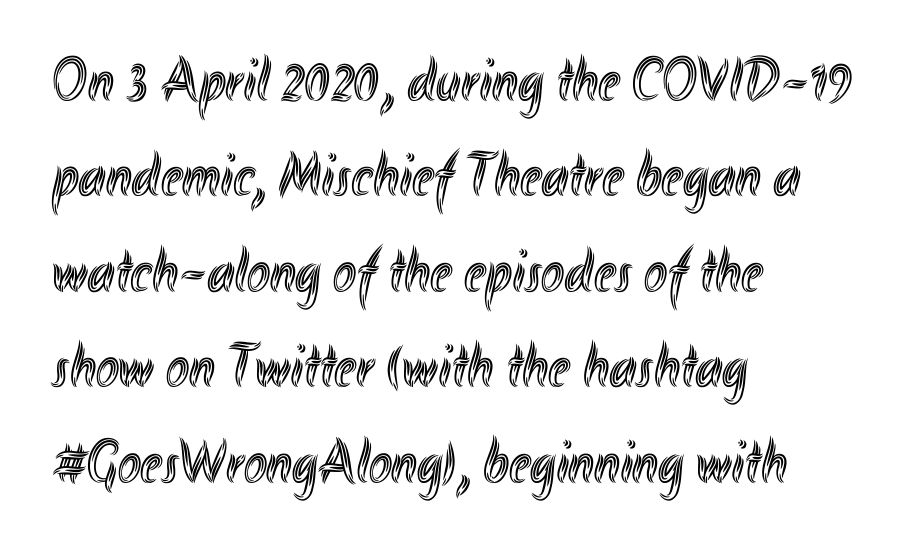
Q: Is the text italic (slanted)? A: Yes.
Q: Is the text underlined? A: No.
Q: How is the paragraph aligned? A: Left-aligned.
Q: Is the spacing between letters normal or unusually wide? A: Normal.
Q: Is the spacing between lines tight, normal or loose? A: Normal.
Q: Width (condensed, normal, or wide)? A: Condensed.
Q: x-height? A: Small.
Q: Monospaced? A: No.
